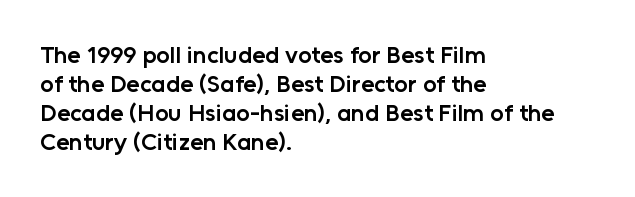
Q: Is the text bold? A: Semi-bold.
Q: Is the text italic (slanted)? A: No, it is upright.
Q: Is the text underlined? A: No.
Q: How is the paragraph aligned? A: Left-aligned.
Q: Is the spacing between letters normal or unusually wide? A: Normal.
